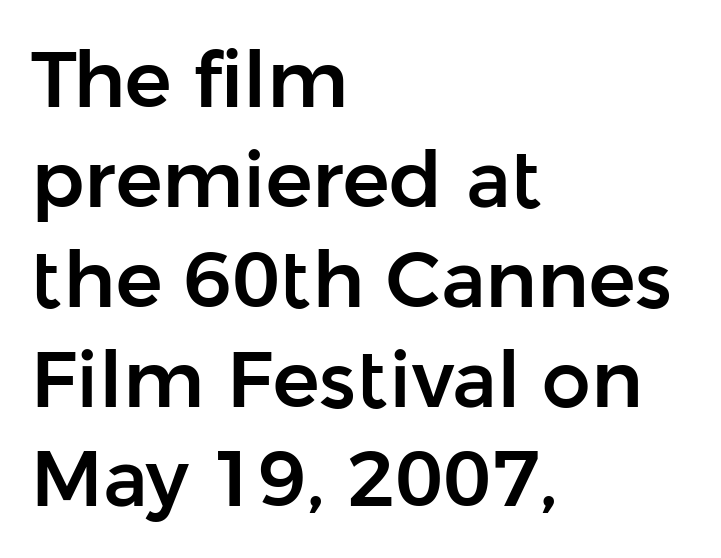
{"serif": "no", "italic": "no", "width": "normal", "stroke_contrast": "low", "x_height": "medium", "monospaced": "no", "underline": "no", "align": "left", "line_spacing": "normal", "line_spacing_ratio": 1.28, "letter_spacing": "normal", "letter_spacing_em": 0.0, "glyph_px": 78}
